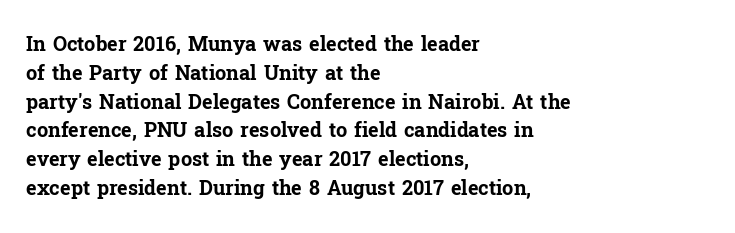
Q: Is the text bold? A: Yes.
Q: Is the text italic (slanted)? A: No, it is upright.
Q: Is the text underlined? A: No.
Q: How is the paragraph aligned? A: Left-aligned.
Q: Is the spacing between letters normal or unusually wide? A: Normal.
Q: Is the spacing between lines tight, normal or loose? A: Normal.
